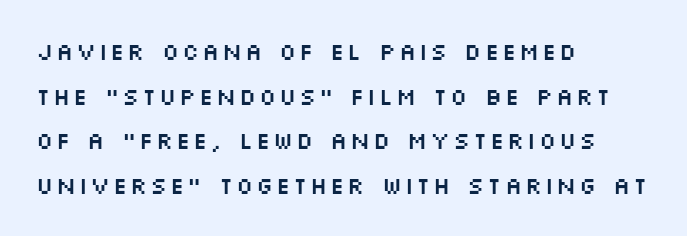
The image shows 23 px text type, upright; set left-aligned, loose line spacing (1.94x), not underlined.
